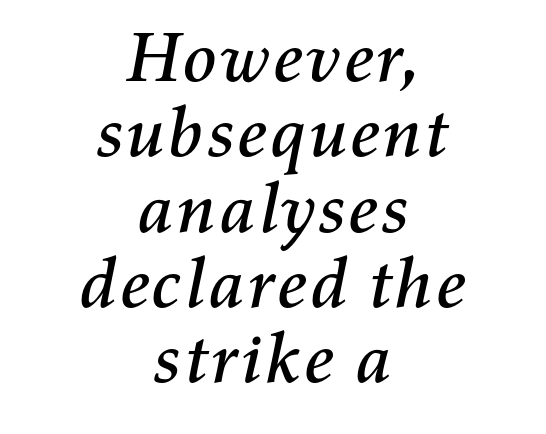
{"italic": "yes", "lean": "right", "slant_degrees": 11, "width": "normal", "stroke_contrast": "medium", "x_height": "medium", "monospaced": "no", "underline": "no", "align": "center", "line_spacing": "tight", "line_spacing_ratio": 1.06, "letter_spacing": "normal", "letter_spacing_em": 0.0, "glyph_px": 71}
